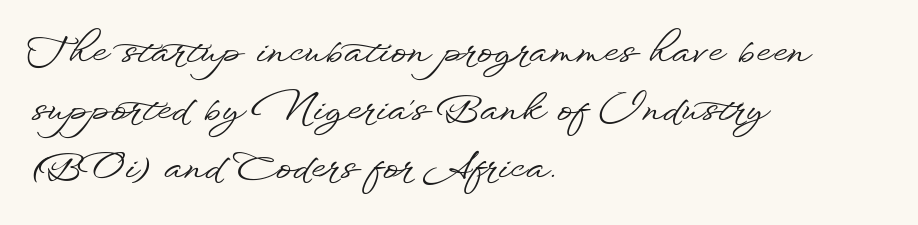
The image shows 38 px wide sans-serif type; set left-aligned, normal line spacing (1.53x), normal letter spacing, not underlined; low stroke contrast and a small x-height.
